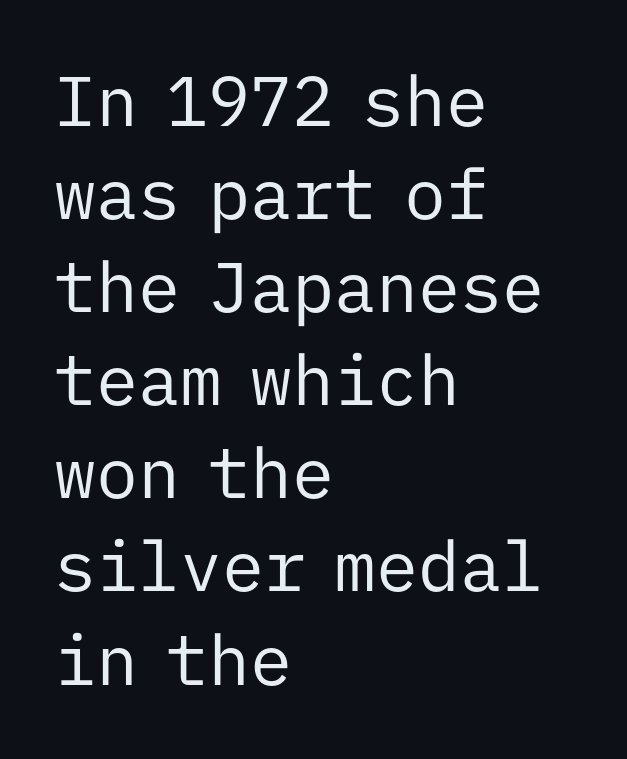
The image shows 70 px regular-weight sans-serif type, upright, monospaced; set left-aligned, normal line spacing (1.33x), normal letter spacing, not underlined; low stroke contrast and a medium x-height.
